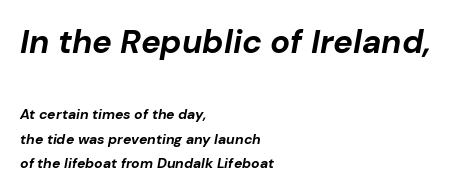
The passage shown is typed in a proportional face where columns would drift. The space directly below the letters is spotless. Stroke thickness is high; the sample reads as a true bold. Between one letter and the next there's only the usual sliver of space. The first block has been scaled up relative to the second.
